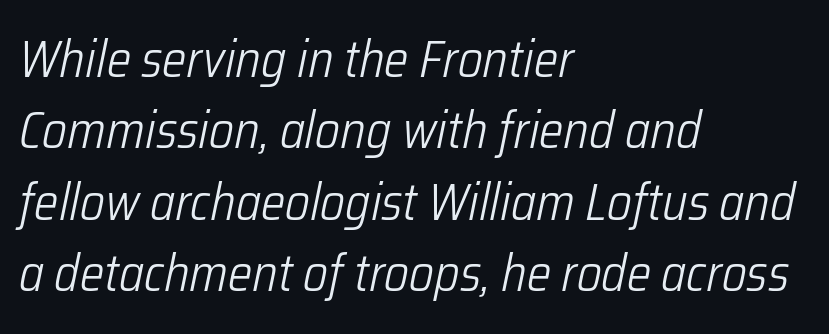
The image shows 51 px light, condensed type, italic (leaning right); set left-aligned, normal line spacing (1.4x), normal letter spacing, not underlined; low stroke contrast and a medium x-height.
